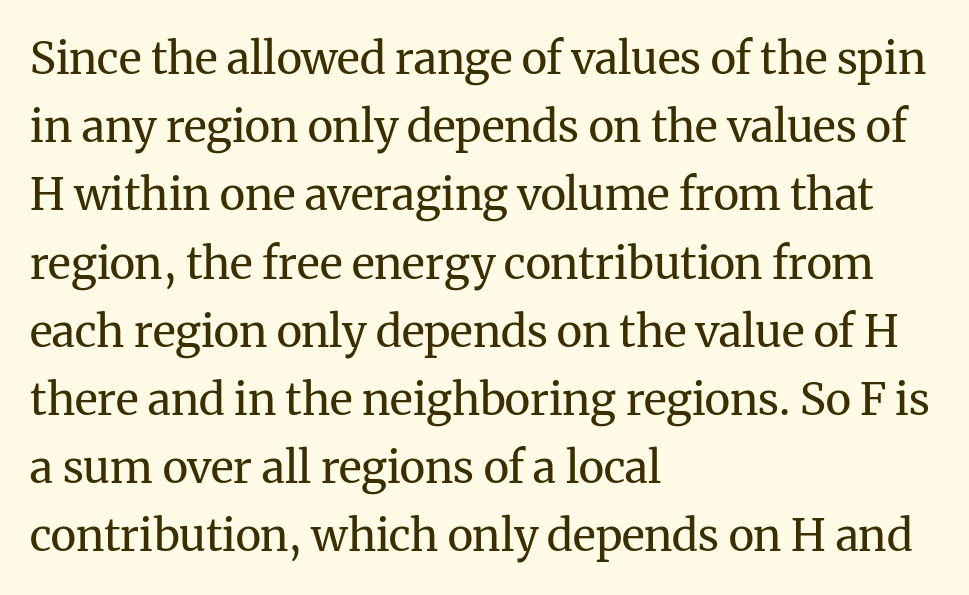
The image shows 44 px regular-weight serif type, upright; set left-aligned, normal line spacing (1.55x), normal letter spacing, not underlined; medium stroke contrast and a medium x-height.
